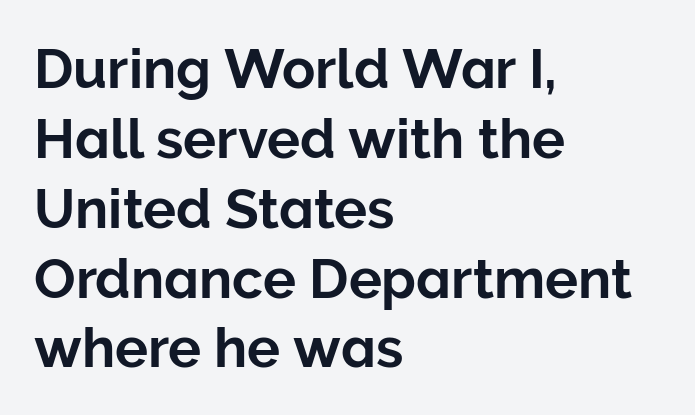
The image shows 55 px sans-serif type, upright; set left-aligned, normal line spacing (1.27x), normal letter spacing, not underlined; low stroke contrast and a medium x-height.
